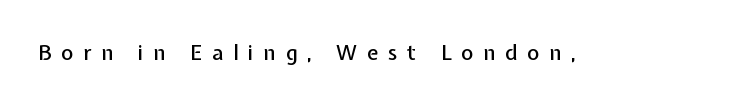
Is the letter spacing exaggerated? Yes — the characters are pushed far apart. Ascenders rise straight up at ninety degrees. The gap between lines stays unmarked.
